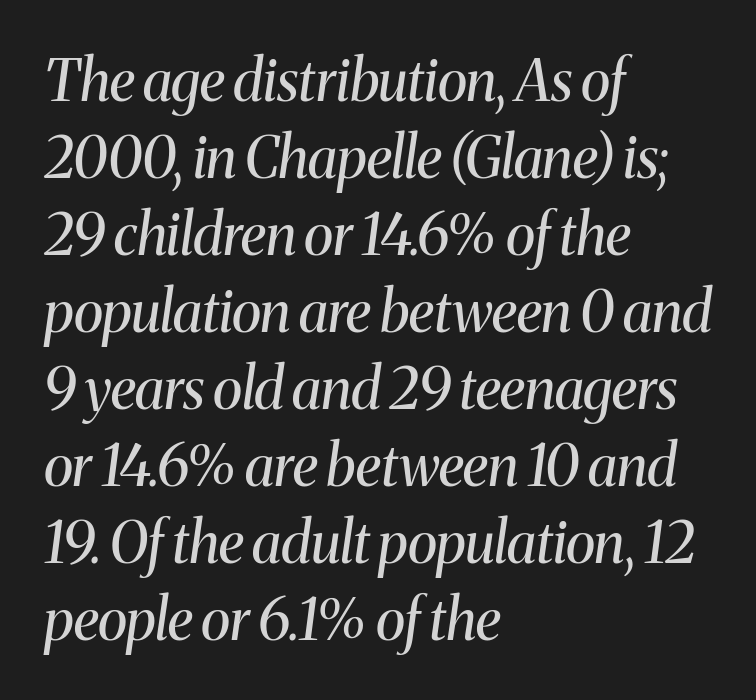
The image shows 57 px regular-weight serif type, italic (leaning right); set left-aligned, normal line spacing (1.35x), normal letter spacing, not underlined; medium stroke contrast and a medium x-height.
